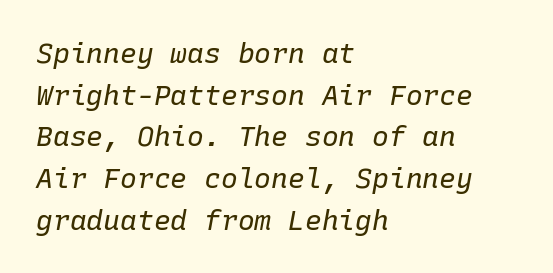
Italic? Definitely — the glyphs are oblique. Honestly, the row spacing looks completely unremarkable. The passage shown has conventional tracking throughout. Left-aligned paragraph, ragged on the right. The space directly below the letters is spotless.
